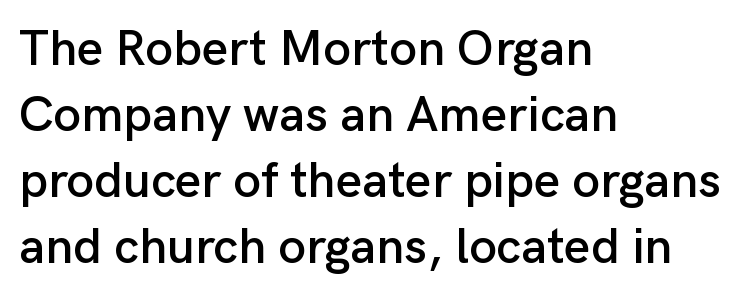
Q: Is the text italic (slanted)? A: No, it is upright.
Q: Is the typeface a serif or a sans-serif typeface? A: Sans-serif.
Q: Is the text underlined? A: No.
Q: How is the paragraph aligned? A: Left-aligned.
Q: Is the spacing between letters normal or unusually wide? A: Normal.
Q: Is the spacing between lines tight, normal or loose? A: Normal.
Q: Width (condensed, normal, or wide)? A: Normal.
Q: Stroke contrast? A: Low.
Q: x-height? A: Medium.
Q: Monospaced? A: No.
